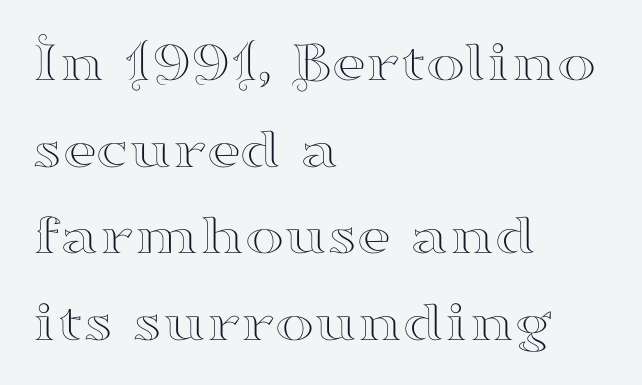
This sample uses plain, unmodified letter spacing. This sample has the flowing, uneven cadence of proportional lettering. Line starts are locked; line ends wander. A serif font was chosen for this passage.
